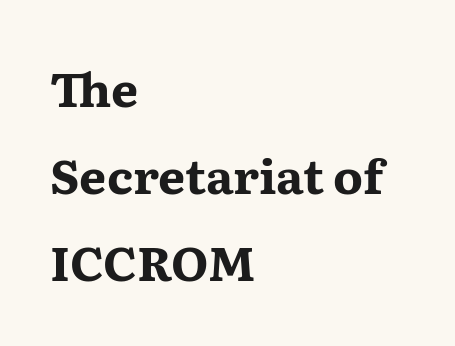
The image shows 48 px bold, wide serif type, upright; set left-aligned, line spacing 1.81x, normal letter spacing, not underlined; medium stroke contrast and a medium x-height.
